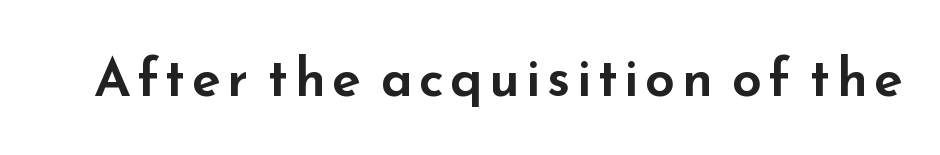
The image shows 53 px wide sans-serif type, upright; set not underlined; low stroke contrast and a small x-height.
